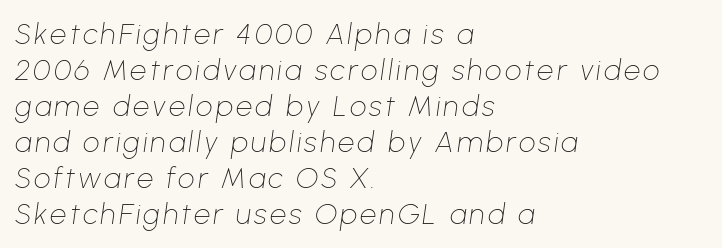
The image shows 29 px thin type, italic (leaning right); set left-aligned, line spacing 1.24x, not underlined; low stroke contrast and a medium x-height.
